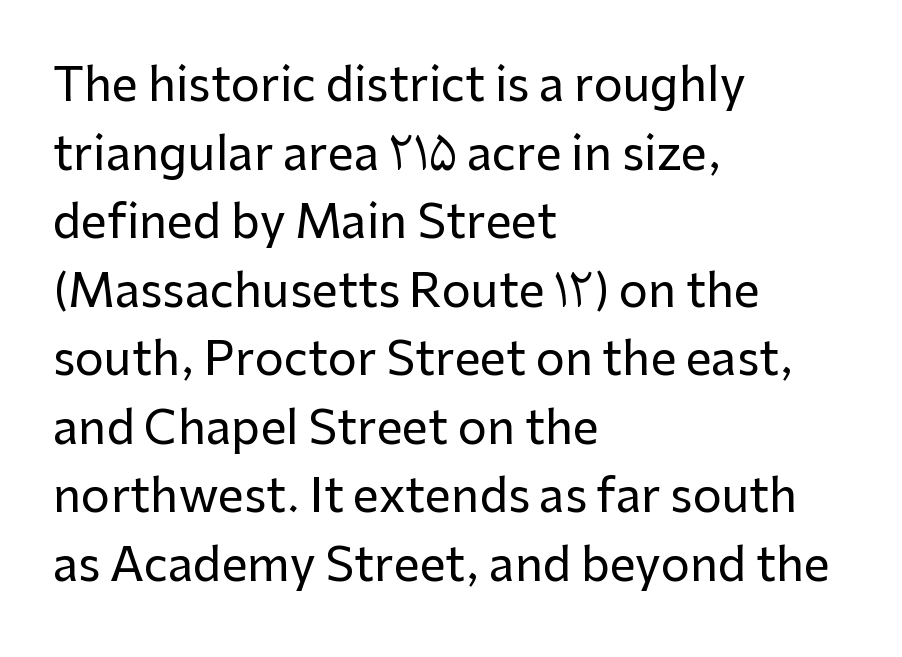
Each new line begins a customary step beneath the previous one. This is sans-serif lettering, the kind often seen on screens and signage. Each letter keeps its own natural width here, so spacing adapts to shape. The tracking reads as untouched default to a designer's eye. The zone under the glyphs is completely vacant. Italic: no, the glyphs are upright roman.
